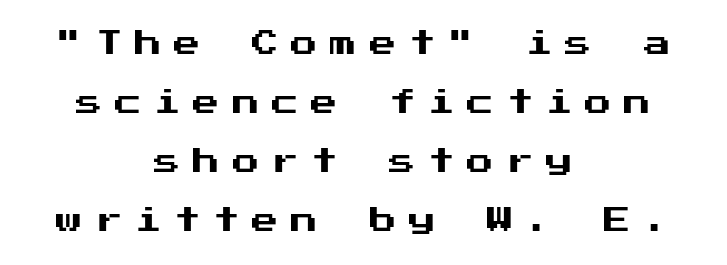
Q: Is the text italic (slanted)? A: No, it is upright.
Q: Is the text underlined? A: No.
Q: How is the paragraph aligned? A: Centered.
Q: Is the spacing between letters normal or unusually wide? A: Unusually wide.
Q: Is the spacing between lines tight, normal or loose? A: Loose.
